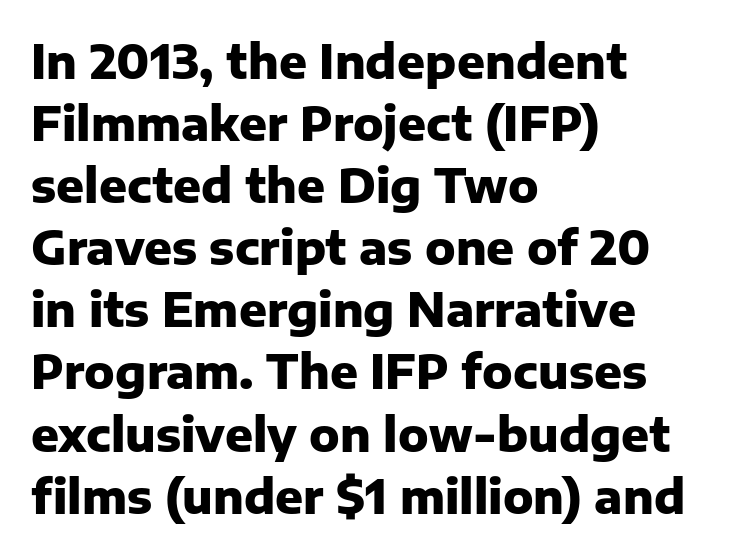
The image shows 46 px heavy sans-serif type, upright; set left-aligned, normal line spacing (1.35x), normal letter spacing, not underlined; low stroke contrast and a medium x-height.
